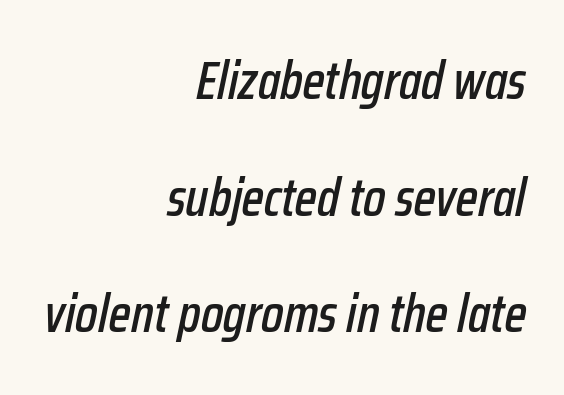
{"italic": "yes", "lean": "right", "slant_degrees": 12, "width": "condensed", "stroke_contrast": "low", "x_height": "medium", "monospaced": "no", "underline": "no", "align": "right", "line_spacing": "loose", "line_spacing_ratio": 2.2, "letter_spacing": "normal", "letter_spacing_em": 0.0, "glyph_px": 53}
